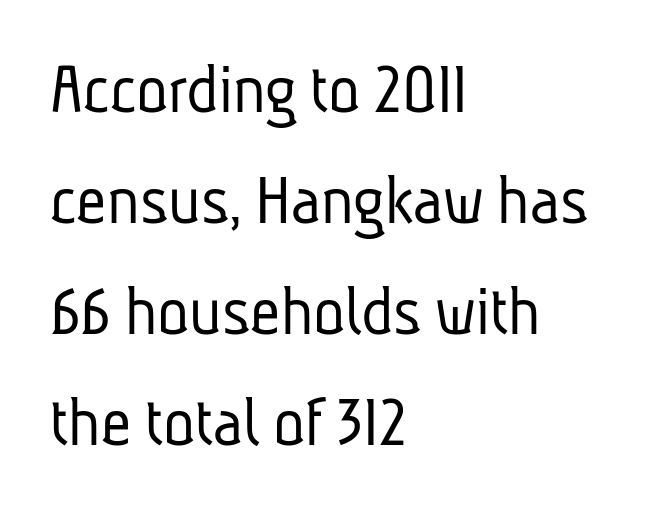
{"serif": "no", "bold": "no", "weight": "light", "width": "condensed", "stroke_contrast": "low", "x_height": "medium", "monospaced": "no", "underline": "no", "align": "left", "line_spacing": "normal", "line_spacing_ratio": 1.5, "letter_spacing": "normal", "letter_spacing_em": 0.0, "glyph_px": 74}
